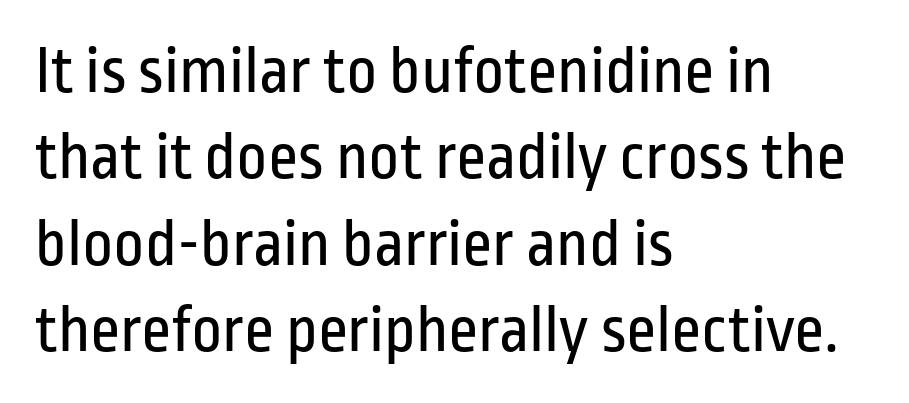
Q: Is the text bold? A: No.
Q: Is the text italic (slanted)? A: No, it is upright.
Q: Is the typeface a serif or a sans-serif typeface? A: Sans-serif.
Q: Is the text underlined? A: No.
Q: How is the paragraph aligned? A: Left-aligned.
Q: Is the spacing between letters normal or unusually wide? A: Normal.
Q: Is the spacing between lines tight, normal or loose? A: Normal.
Q: Width (condensed, normal, or wide)? A: Condensed.
Q: Stroke contrast? A: Low.
Q: x-height? A: Medium.
Q: Monospaced? A: No.
